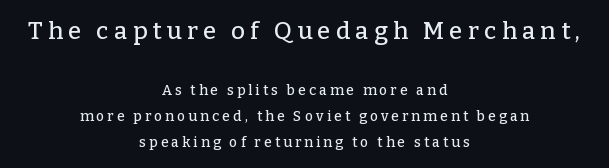
Q: Is the text italic (slanted)? A: No, it is upright.
Q: Is the text underlined? A: No.
Q: How is the paragraph aligned? A: Centered.
Q: Is the spacing between letters normal or unusually wide? A: Unusually wide.
Q: Which block of text is set in a larger size, the first (top) or the second (bottom)? A: The first (top) one.
